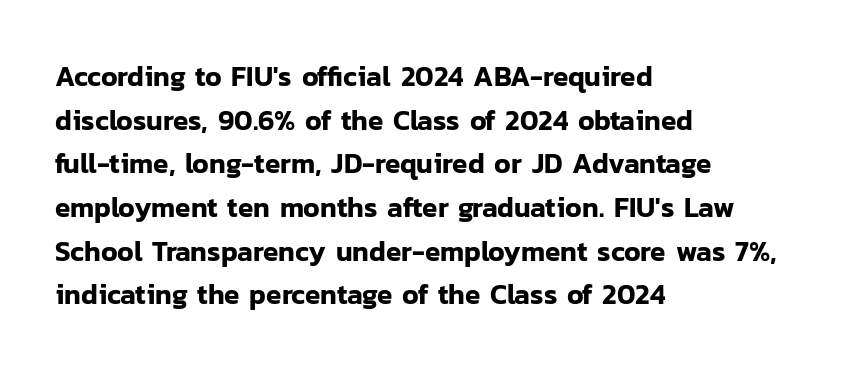
Unmarked baselines from the first word to the last. Honestly, the row spacing looks completely unremarkable. Notice how the passage keeps a crisp vertical edge on the left only. The horizontal fit of the characters is conventional and even. No italicization has been applied; the sample stays upright.
